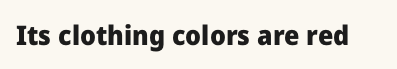
{"italic": "no", "bold": "yes", "underline": "no", "letter_spacing": "normal", "letter_spacing_em": 0.0, "glyph_px": 27}
